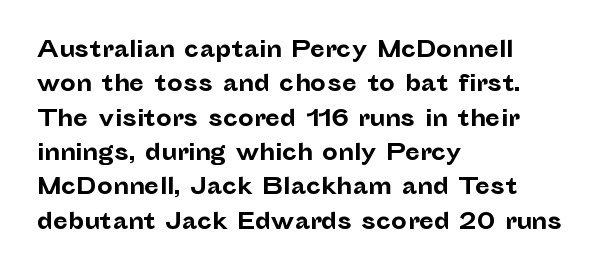
Q: Is the text bold? A: Yes.
Q: Is the text italic (slanted)? A: No, it is upright.
Q: Is the text underlined? A: No.
Q: How is the paragraph aligned? A: Left-aligned.
Q: Is the spacing between letters normal or unusually wide? A: Normal.
Q: Is the spacing between lines tight, normal or loose? A: Normal.
